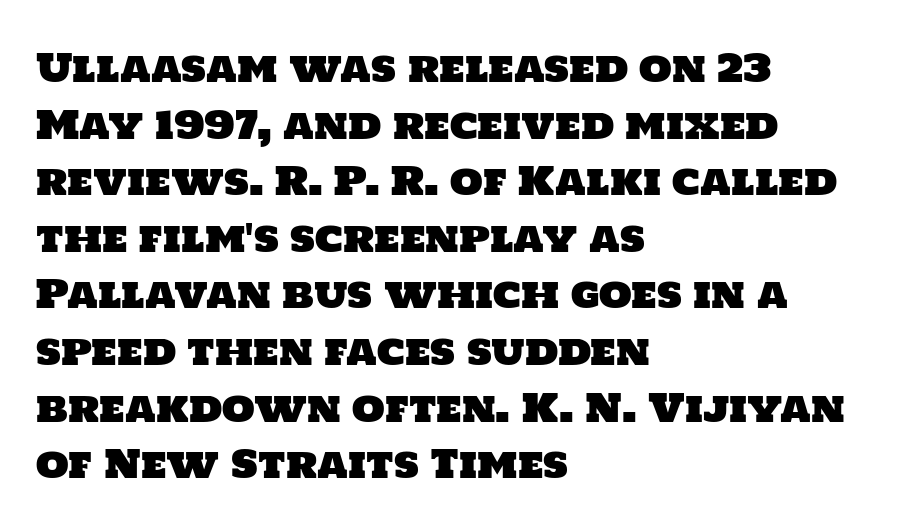
The image shows 38 px sans-serif type; set left-aligned, normal line spacing (1.49x), normal letter spacing, not underlined; low stroke contrast and a large x-height.
